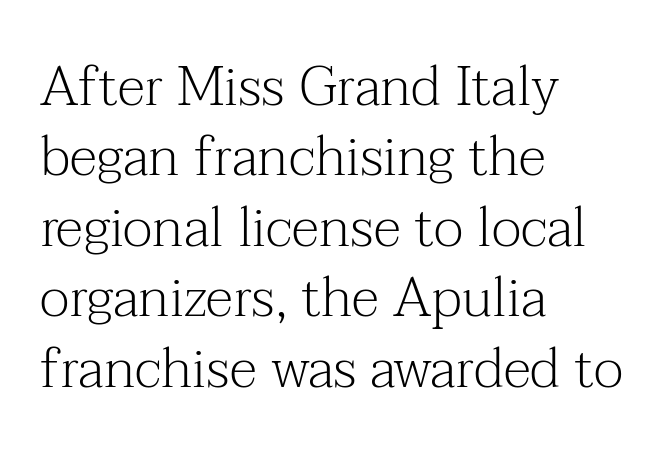
No letter is thick-stroked: the sample isn't bold. Evenly set lines give the paragraph a standard silhouette. A student would call this left alignment; a typographer would say flush left, rag right. Quick note: underline off.
